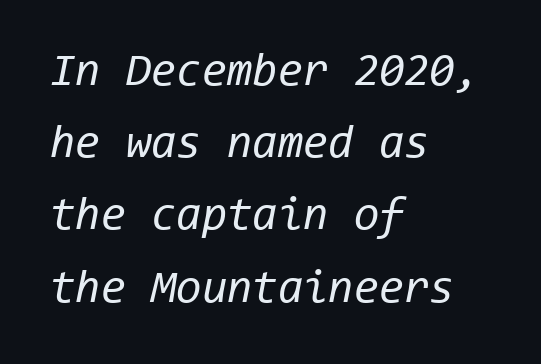
{"italic": "yes", "lean": "right", "slant_degrees": 11, "bold": "no", "weight": "regular", "width": "normal", "stroke_contrast": "low", "x_height": "medium", "monospaced": "yes", "underline": "no", "align": "left", "line_spacing": "normal", "line_spacing_ratio": 1.57, "letter_spacing": "normal", "letter_spacing_em": 0.0, "glyph_px": 46}
